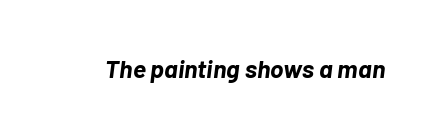
Q: Is the text bold? A: Yes.
Q: Is the text italic (slanted)? A: Yes, it leans right by about 7 degrees.
Q: Is the text underlined? A: No.
Q: Is the spacing between letters normal or unusually wide? A: Normal.
